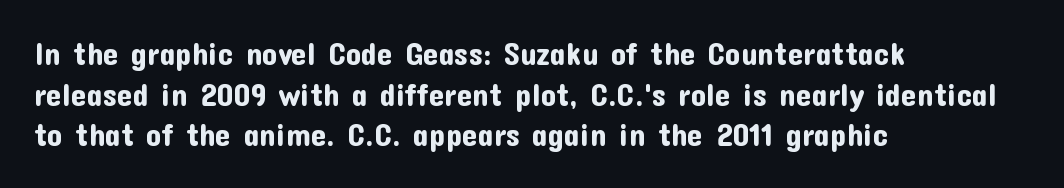
Q: Is the text italic (slanted)? A: No, it is upright.
Q: Is the typeface a serif or a sans-serif typeface? A: Sans-serif.
Q: Is the text underlined? A: No.
Q: How is the paragraph aligned? A: Left-aligned.
Q: Is the spacing between letters normal or unusually wide? A: Normal.
Q: Is the spacing between lines tight, normal or loose? A: Normal.
Q: Width (condensed, normal, or wide)? A: Normal.
Q: Stroke contrast? A: Low.
Q: x-height? A: Medium.
Q: Monospaced? A: No.
